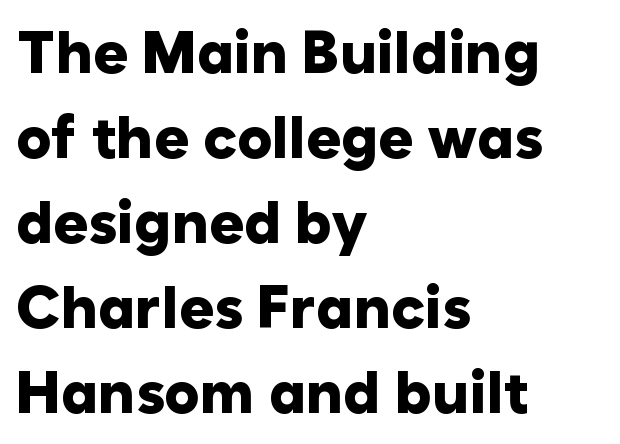
The image shows 59 px heavy sans-serif type, upright; set left-aligned, normal line spacing (1.44x), normal letter spacing, not underlined; low stroke contrast and a medium x-height.
